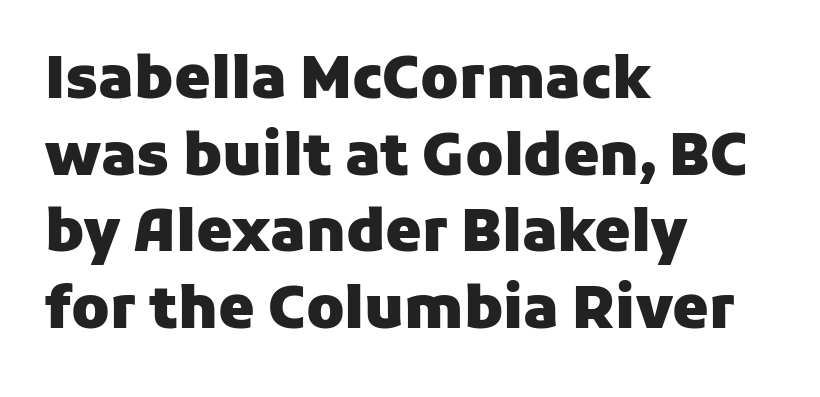
The image shows 58 px heavy sans-serif type, upright; set left-aligned, normal line spacing (1.32x), normal letter spacing, not underlined; low stroke contrast and a medium x-height.
